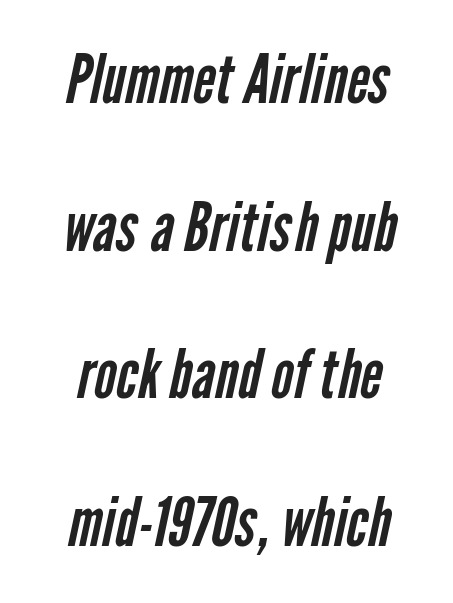
A clean baseline with only descenders dipping below it. Heft: none added — not bold. The passage shown has conventional tracking throughout. Note the varied advance widths — an 'i' is clearly narrower than an 'm'. Vertically, the passage feels expansive, rows floating well apart. Nope, no serifs anywhere on these letters.
